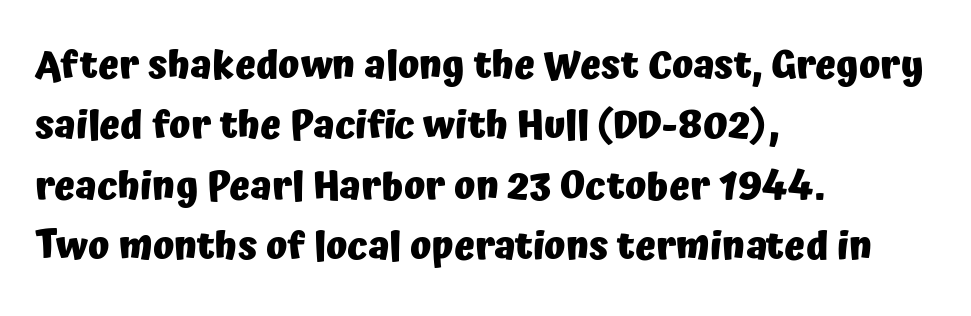
{"serif": "no", "italic": "no", "bold": "yes", "weight": "heavy", "width": "normal", "stroke_contrast": "low", "x_height": "medium", "monospaced": "no", "underline": "no", "align": "left", "line_spacing": "normal", "line_spacing_ratio": 1.55, "letter_spacing": "normal", "letter_spacing_em": 0.0, "glyph_px": 39}
